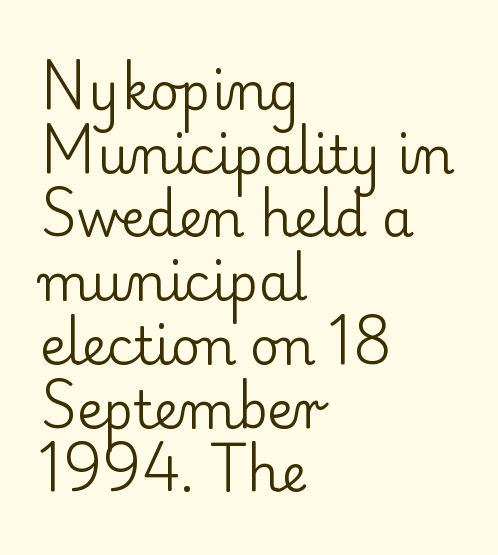
{"serif": "yes", "italic": "no", "bold": "no", "weight": "regular", "width": "normal", "stroke_contrast": "low", "x_height": "small", "monospaced": "no", "underline": "no", "align": "left", "line_spacing": "normal", "line_spacing_ratio": 1.25, "letter_spacing": "normal", "letter_spacing_em": 0.0, "glyph_px": 51}
